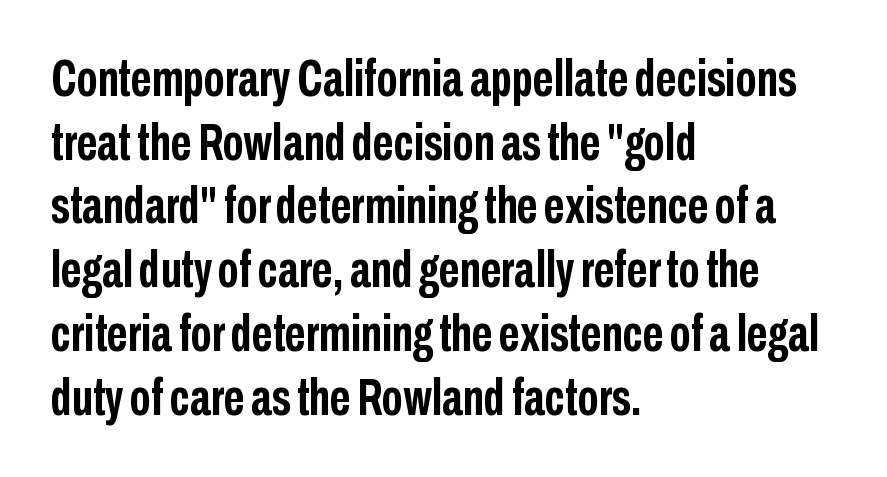
Q: Is the text bold? A: Yes.
Q: Is the text italic (slanted)? A: No, it is upright.
Q: Is the typeface a serif or a sans-serif typeface? A: Sans-serif.
Q: Is the text underlined? A: No.
Q: How is the paragraph aligned? A: Left-aligned.
Q: Is the spacing between letters normal or unusually wide? A: Normal.
Q: Is the spacing between lines tight, normal or loose? A: Normal.
Q: Width (condensed, normal, or wide)? A: Condensed.
Q: Stroke contrast? A: Low.
Q: x-height? A: Medium.
Q: Monospaced? A: No.
